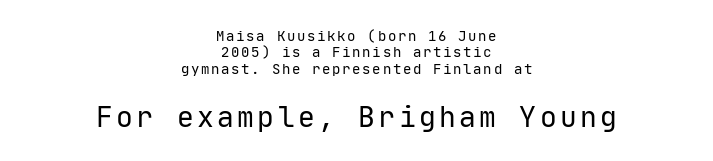
Q: Is the text bold? A: No.
Q: Is the text italic (slanted)? A: No, it is upright.
Q: Is the typeface a serif or a sans-serif typeface? A: Sans-serif.
Q: Is the text underlined? A: No.
Q: How is the paragraph aligned? A: Centered.
Q: Which block of text is set in a larger size, the first (top) or the second (bottom)? A: The second (bottom) one.
Q: Width (condensed, normal, or wide)? A: Normal.
Q: Stroke contrast? A: Low.
Q: x-height? A: Medium.
Q: Monospaced? A: Yes.
